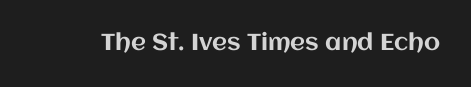
Q: Is the text italic (slanted)? A: No, it is upright.
Q: Is the text underlined? A: No.
Q: Is the spacing between letters normal or unusually wide? A: Normal.
